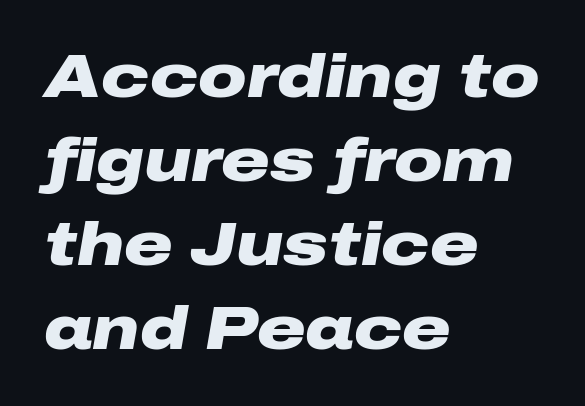
Q: Is the text bold? A: Yes.
Q: Is the text italic (slanted)? A: Yes, it leans right by about 10 degrees.
Q: Is the text underlined? A: No.
Q: How is the paragraph aligned? A: Left-aligned.
Q: Is the spacing between letters normal or unusually wide? A: Normal.
Q: Is the spacing between lines tight, normal or loose? A: Normal.
Q: Width (condensed, normal, or wide)? A: Wide.
Q: Stroke contrast? A: Low.
Q: x-height? A: Medium.
Q: Monospaced? A: No.
